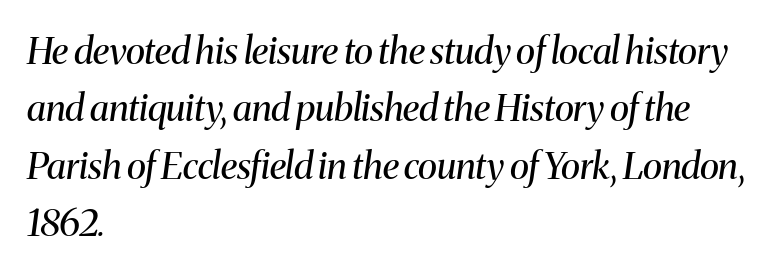
{"serif": "yes", "italic": "yes", "lean": "right", "slant_degrees": 8, "bold": "no", "weight": "regular", "width": "normal", "stroke_contrast": "medium", "x_height": "medium", "monospaced": "no", "underline": "no", "align": "left", "line_spacing": "normal", "line_spacing_ratio": 1.55, "letter_spacing": "normal", "letter_spacing_em": 0.0, "glyph_px": 37}
